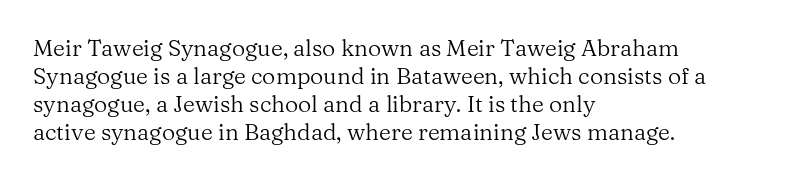
{"italic": "no", "bold": "no", "underline": "no", "align": "left", "line_spacing_ratio": 1.22, "letter_spacing": "normal", "letter_spacing_em": 0.0, "glyph_px": 23}
